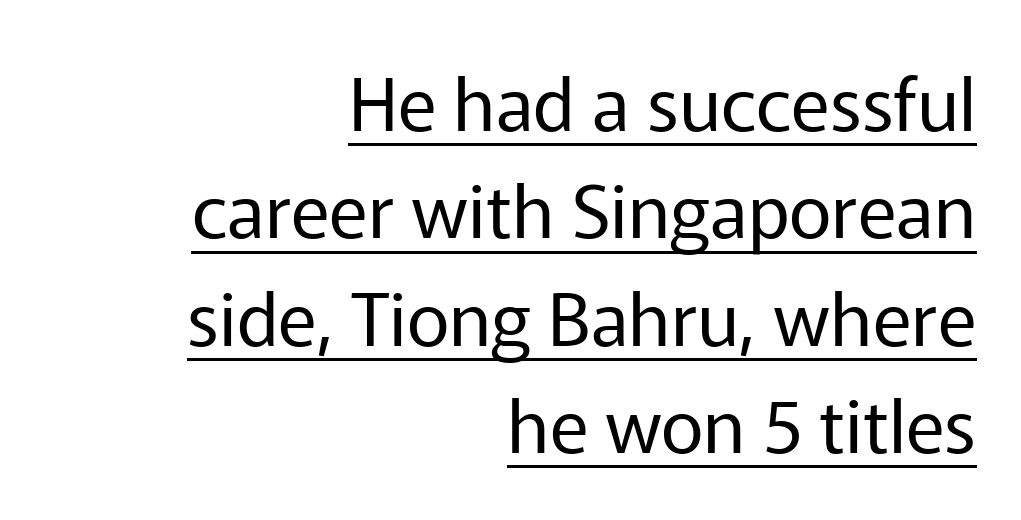
Q: Is the text bold? A: No.
Q: Is the text italic (slanted)? A: No, it is upright.
Q: Is the typeface a serif or a sans-serif typeface? A: Sans-serif.
Q: Is the text underlined? A: Yes.
Q: How is the paragraph aligned? A: Right-aligned.
Q: Is the spacing between letters normal or unusually wide? A: Normal.
Q: Is the spacing between lines tight, normal or loose? A: Normal.
Q: Width (condensed, normal, or wide)? A: Normal.
Q: Stroke contrast? A: Low.
Q: x-height? A: Medium.
Q: Monospaced? A: No.
